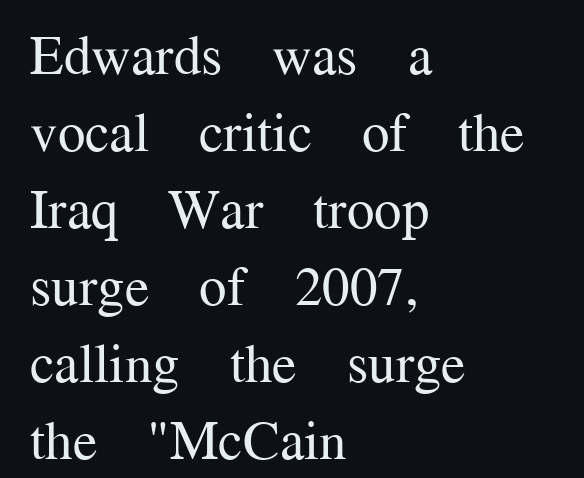
{"serif": "yes", "italic": "no", "bold": "no", "weight": "regular", "width": "normal", "stroke_contrast": "medium", "x_height": "medium", "monospaced": "no", "underline": "no", "align": "left", "line_spacing": "normal", "line_spacing_ratio": 1.4, "letter_spacing": "normal", "letter_spacing_em": 0.0, "glyph_px": 55}
